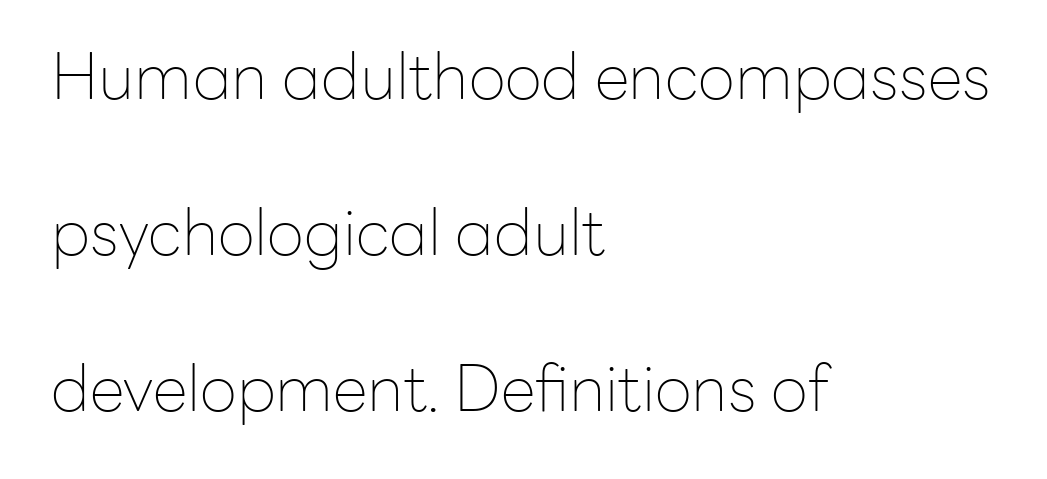
The image shows 64 px thin sans-serif type, upright; set left-aligned, loose line spacing (2.44x), normal letter spacing, not underlined; low stroke contrast and a medium x-height.
